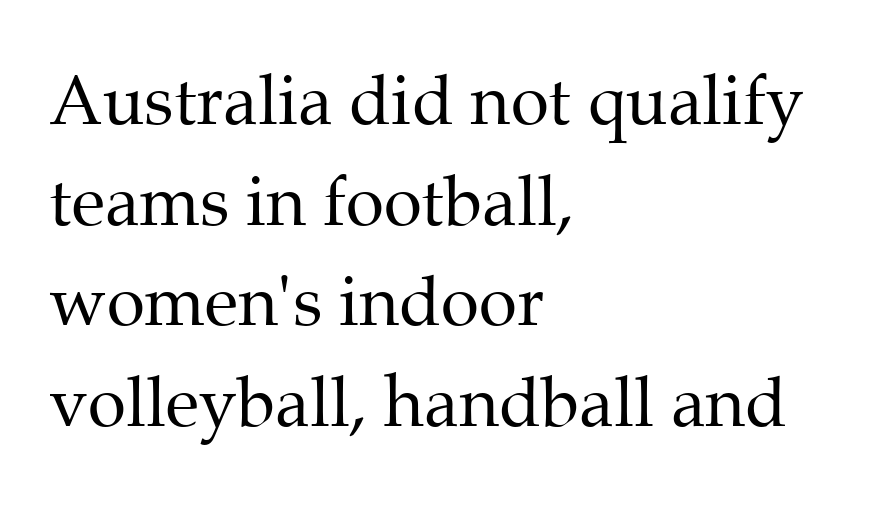
The image shows 69 px regular-weight serif type, upright; set left-aligned, normal line spacing (1.46x), normal letter spacing, not underlined; medium stroke contrast and a medium x-height.
